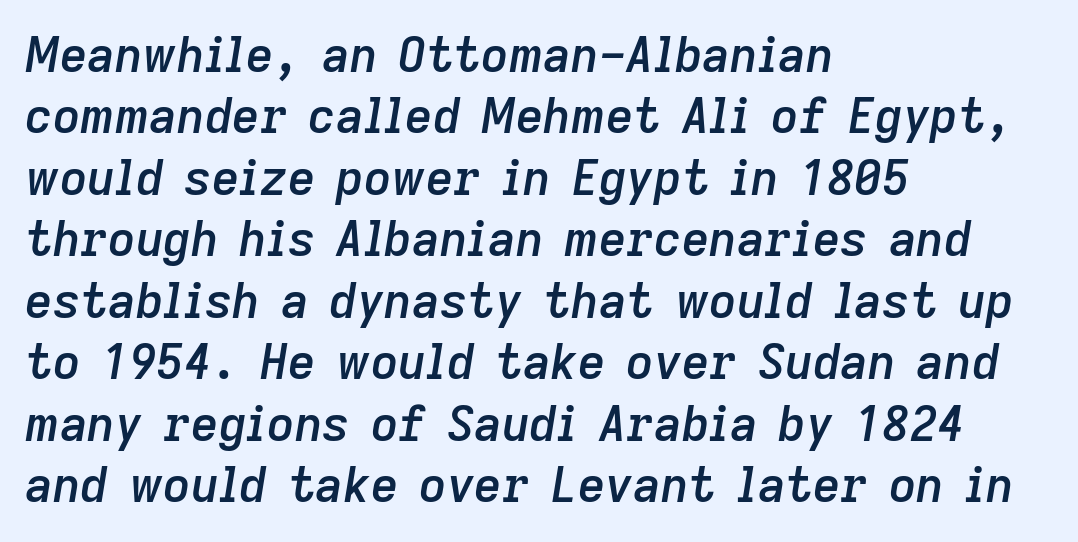
The image shows 48 px semibold type, italic (leaning right); set left-aligned, normal line spacing (1.28x), normal letter spacing, not underlined; low stroke contrast and a medium x-height.
